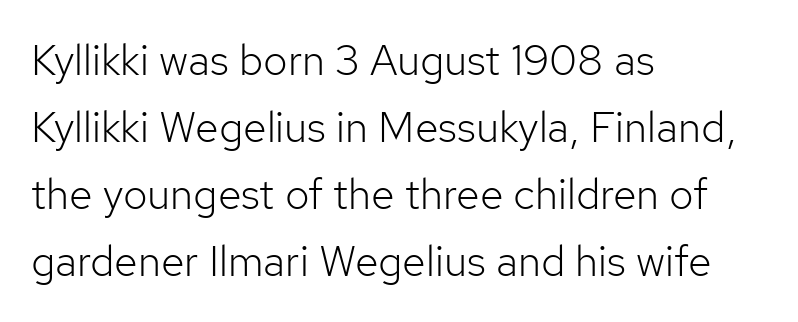
Quick note: not italic, upright. The passage shown is not underscored anywhere. The rag falls on the right side of this text block. Each letter keeps its own natural width here, so spacing adapts to shape. Tracking here is standard; glyphs follow each other at the usual distance.
